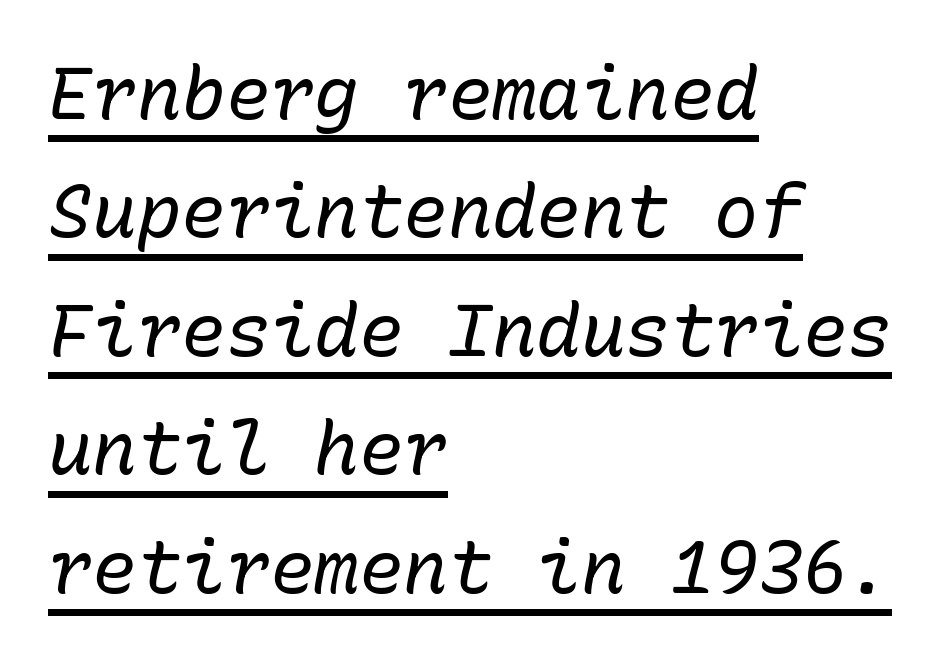
The image shows 74 px regular-weight type, italic (leaning right), monospaced; set left-aligned, normal line spacing (1.6x), normal letter spacing, underlined; low stroke contrast and a medium x-height.
